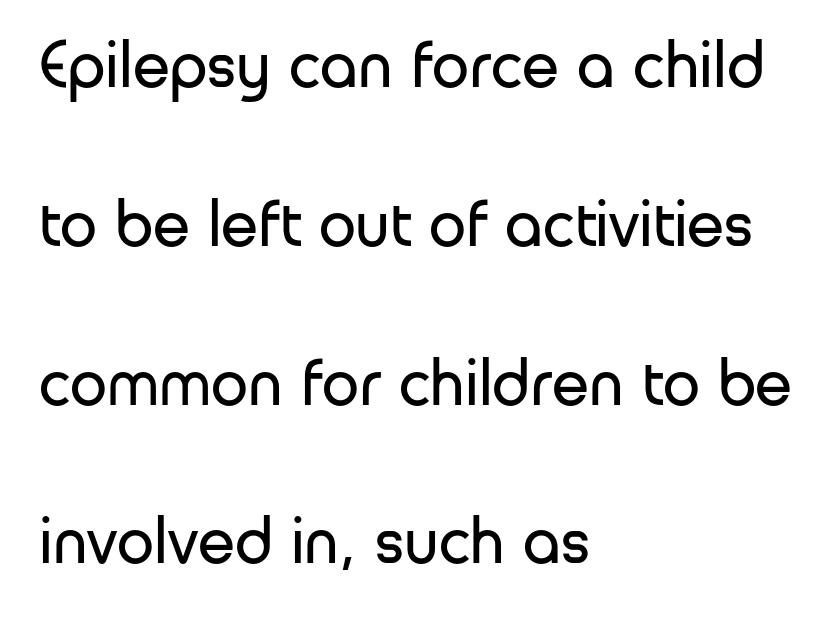
Q: Is the text bold? A: No.
Q: Is the text italic (slanted)? A: No, it is upright.
Q: Is the typeface a serif or a sans-serif typeface? A: Sans-serif.
Q: Is the text underlined? A: No.
Q: How is the paragraph aligned? A: Left-aligned.
Q: Is the spacing between letters normal or unusually wide? A: Normal.
Q: Is the spacing between lines tight, normal or loose? A: Loose.
Q: Width (condensed, normal, or wide)? A: Normal.
Q: Stroke contrast? A: Low.
Q: x-height? A: Medium.
Q: Monospaced? A: No.
